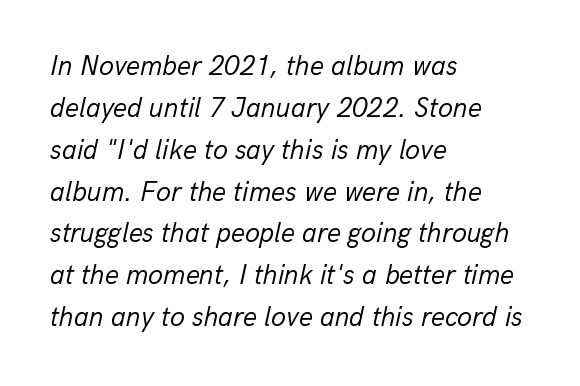
Students, observe: this is what conventionally led text looks like. The specimen reads as italic at a glance. Words float on clear page, feet unadorned. This rendering uses left alignment, leaving the right contour irregular. You could call the tracking neutral — neither tight nor loose.
